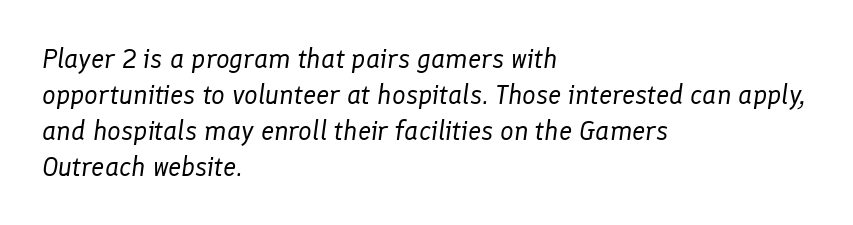
{"italic": "yes", "lean": "right", "slant_degrees": 8, "bold": "no", "underline": "no", "align": "left", "line_spacing": "normal", "line_spacing_ratio": 1.33, "letter_spacing": "normal", "letter_spacing_em": 0.0, "glyph_px": 27}
